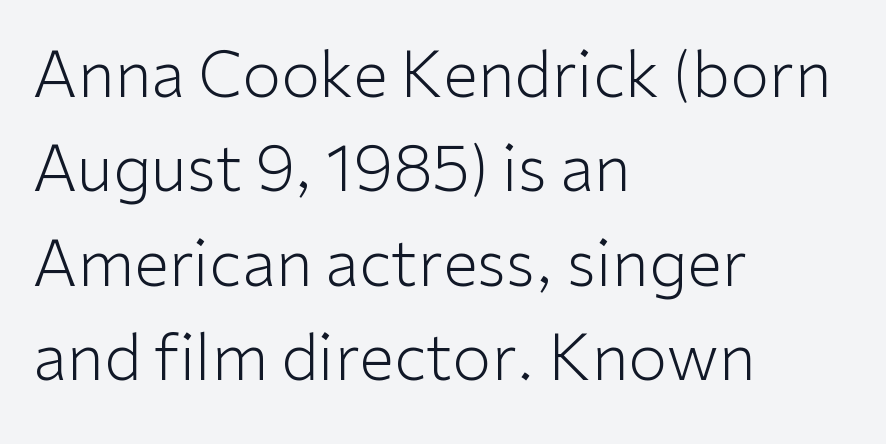
Has an underline been added? It has not. Caption: standard tracking, unaltered. The type family on display is of the sans-serif kind. If you drew a line through each stem, it would be perfectly vertical.
